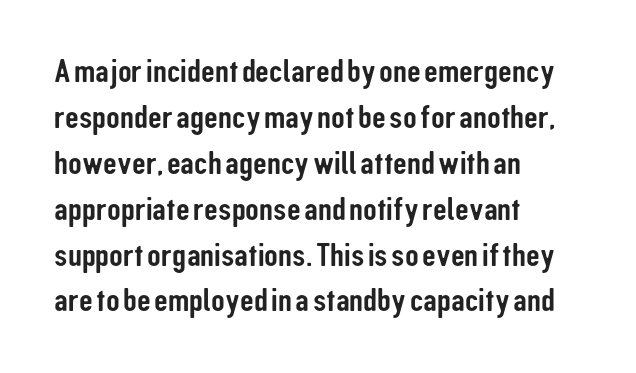
The image shows 34 px condensed sans-serif type, upright; set left-aligned, normal line spacing (1.35x), normal letter spacing, not underlined; low stroke contrast and a medium x-height.
